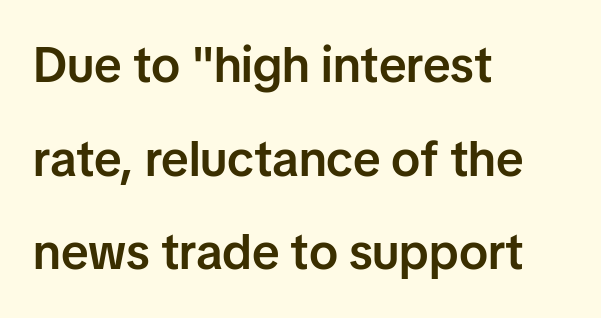
Q: Is the text bold? A: Semi-bold.
Q: Is the text italic (slanted)? A: No, it is upright.
Q: Is the typeface a serif or a sans-serif typeface? A: Sans-serif.
Q: Is the text underlined? A: No.
Q: How is the paragraph aligned? A: Left-aligned.
Q: Is the spacing between letters normal or unusually wide? A: Normal.
Q: Is the spacing between lines tight, normal or loose? A: Loose.
Q: Width (condensed, normal, or wide)? A: Normal.
Q: Stroke contrast? A: Low.
Q: x-height? A: Medium.
Q: Monospaced? A: No.
